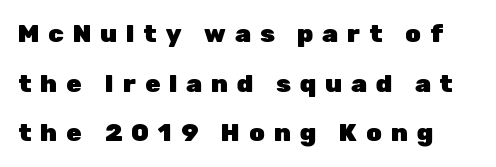
{"italic": "no", "bold": "yes", "underline": "no", "line_spacing": "loose", "line_spacing_ratio": 1.99, "letter_spacing": "wide", "letter_spacing_em": 0.36, "glyph_px": 25}
